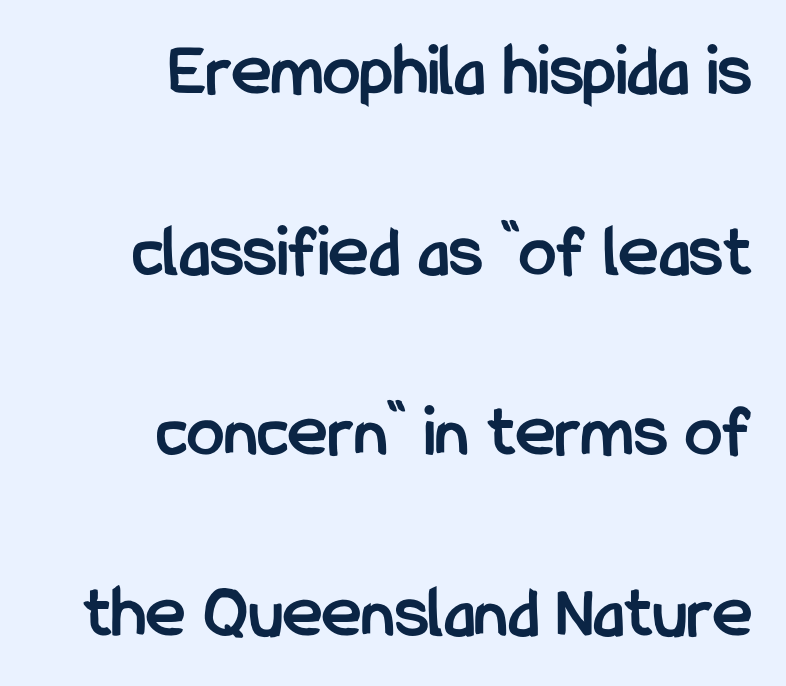
Type without underlining. Whoever set this chose breathing room over compactness in the vertical rhythm. Style check: upright. Every row of glyphs terminates at an identical x-position on the right.
